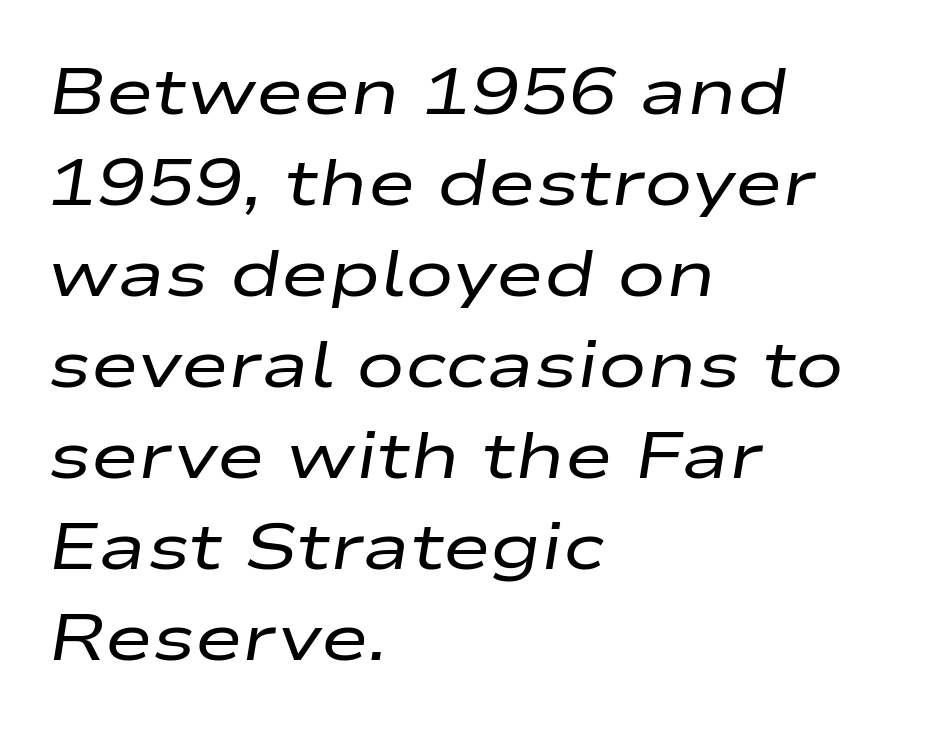
The image shows 65 px regular-weight, wide type, italic (leaning right); set left-aligned, normal line spacing (1.4x), normal letter spacing, not underlined; low stroke contrast and a medium x-height.
